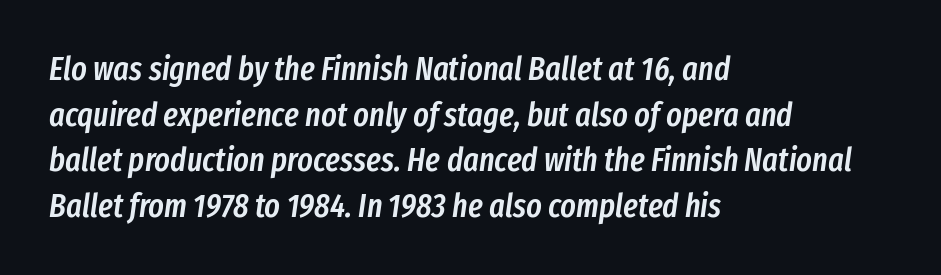
The paragraph shown leans on its left margin. Leading matches the norm, producing a regular column. There's an unmistakable incline to the writing here. Caption: standard tracking, unaltered. Decoration check: the copy has no underline.
